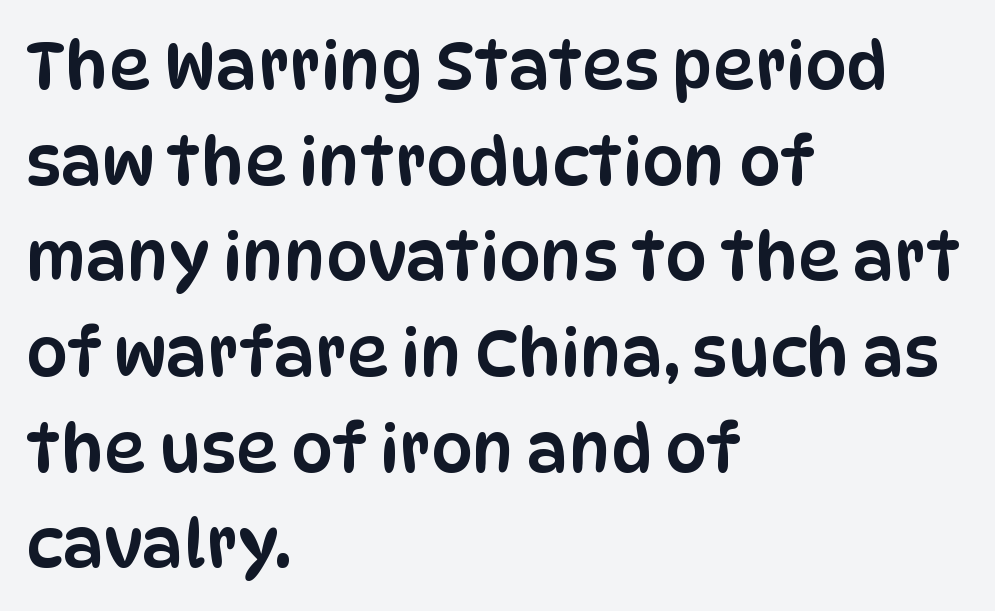
The leading is moderate, giving the passage an even texture. Spacing verdict: proportional, widths tailored to each character. Check the space under the baseline: it is left empty. Casual observation: everything's shoved over to the left.
